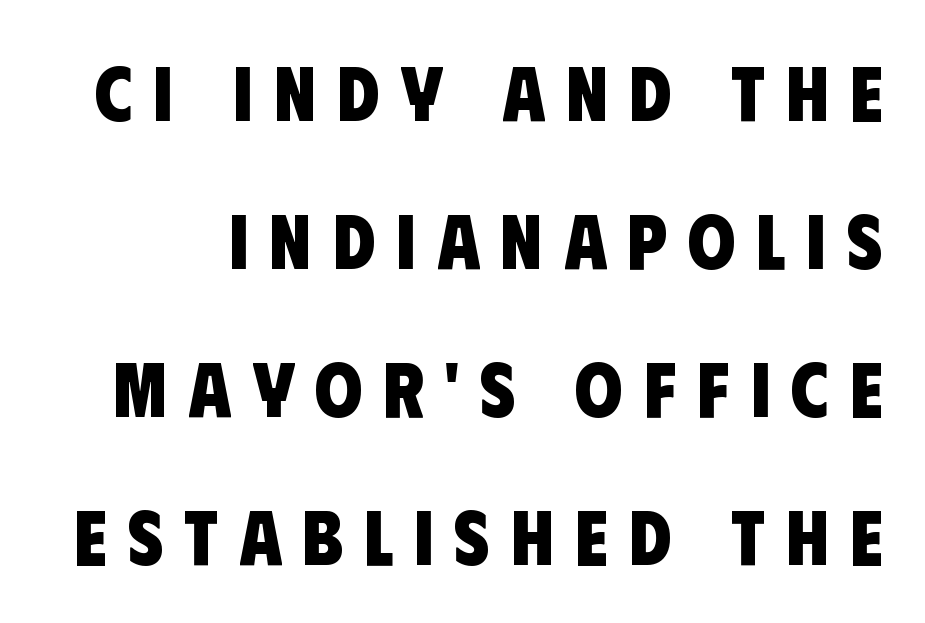
The image shows 77 px heavy, condensed sans-serif type; set loose line spacing (1.92x), unusually wide letter spacing (+0.27 em), not underlined; low stroke contrast and a large x-height.
